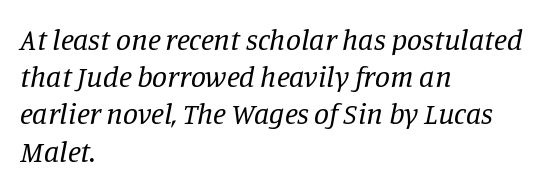
{"serif": "yes", "italic": "yes", "lean": "right", "slant_degrees": 11, "bold": "no", "weight": "regular", "width": "normal", "stroke_contrast": "low", "x_height": "large", "monospaced": "no", "underline": "no", "align": "left", "line_spacing_ratio": 1.24, "letter_spacing": "normal", "letter_spacing_em": 0.0, "glyph_px": 30}
